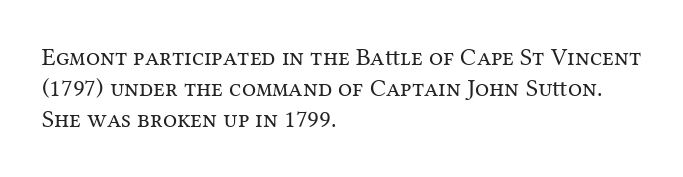
Q: Is the text bold? A: No.
Q: Is the text italic (slanted)? A: No, it is upright.
Q: Is the text underlined? A: No.
Q: How is the paragraph aligned? A: Left-aligned.
Q: Is the spacing between letters normal or unusually wide? A: Normal.
Q: Is the spacing between lines tight, normal or loose? A: Normal.
